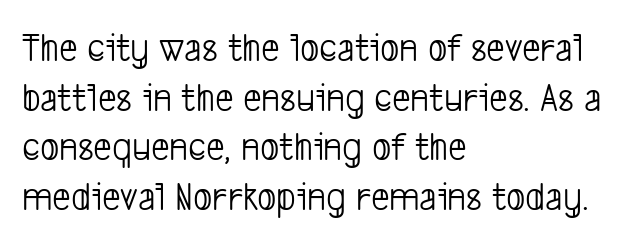
In CSS terms this would be text-align: left. The type is set solid horizontally, with unmodified tracking. Bold? No — there's no thickening of the strokes. Each letter keeps its own natural width here, so spacing adapts to shape. Check where the strokes stop: nothing finishes them off — pure sans. The specimen omits any rule beneath the text block's lines.
